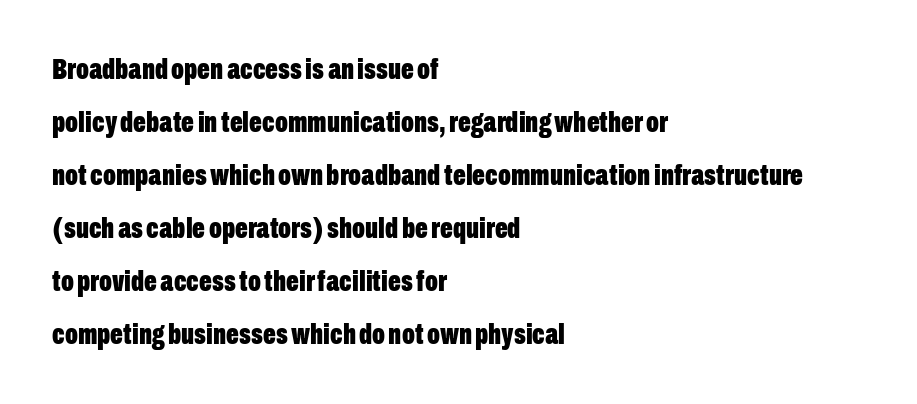
Q: Is the text bold? A: Yes.
Q: Is the text italic (slanted)? A: No, it is upright.
Q: Is the typeface a serif or a sans-serif typeface? A: Sans-serif.
Q: Is the text underlined? A: No.
Q: How is the paragraph aligned? A: Left-aligned.
Q: Is the spacing between letters normal or unusually wide? A: Normal.
Q: Width (condensed, normal, or wide)? A: Condensed.
Q: Stroke contrast? A: Low.
Q: x-height? A: Medium.
Q: Monospaced? A: No.
